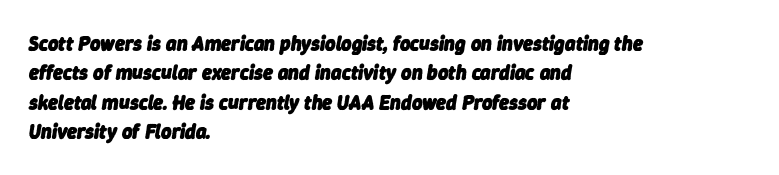
The image shows 20 px bold type, italic (leaning right); set left-aligned, normal line spacing (1.47x), normal letter spacing, not underlined.
